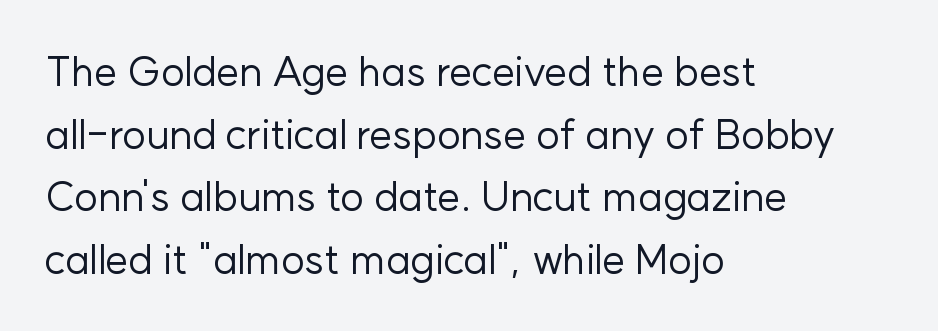
{"serif": "no", "italic": "no", "bold": "no", "weight": "regular", "width": "normal", "stroke_contrast": "low", "x_height": "medium", "monospaced": "no", "underline": "no", "align": "left", "line_spacing": "normal", "line_spacing_ratio": 1.53, "letter_spacing": "normal", "letter_spacing_em": 0.0, "glyph_px": 41}
